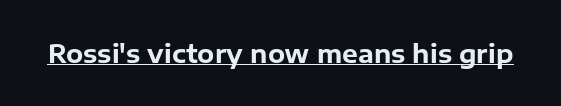
The face used here appears with an underline applied. Nope, not italic — everything's standing straight. This is heavy type, rendered in bold. Nobody touched the tracking dial on this one.
